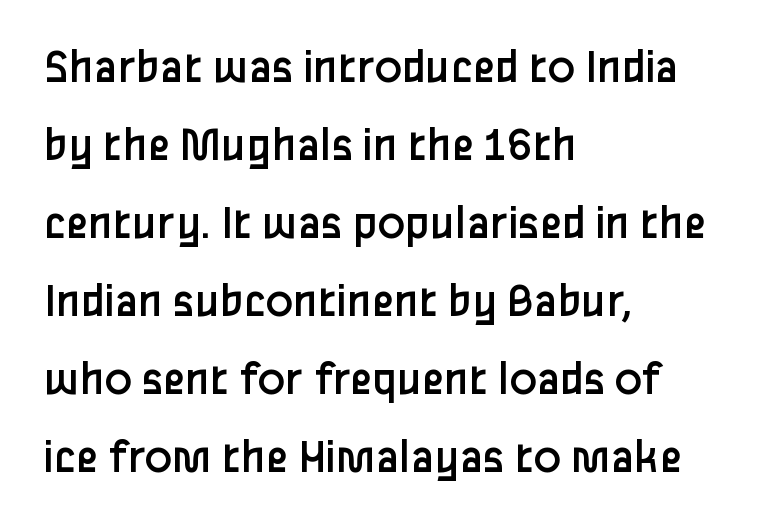
Q: Is the text bold? A: No.
Q: Is the text italic (slanted)? A: No, it is upright.
Q: Is the typeface a serif or a sans-serif typeface? A: Sans-serif.
Q: Is the text underlined? A: No.
Q: How is the paragraph aligned? A: Left-aligned.
Q: Is the spacing between letters normal or unusually wide? A: Normal.
Q: Is the spacing between lines tight, normal or loose? A: Normal.
Q: Width (condensed, normal, or wide)? A: Normal.
Q: Stroke contrast? A: Low.
Q: x-height? A: Medium.
Q: Monospaced? A: No.
